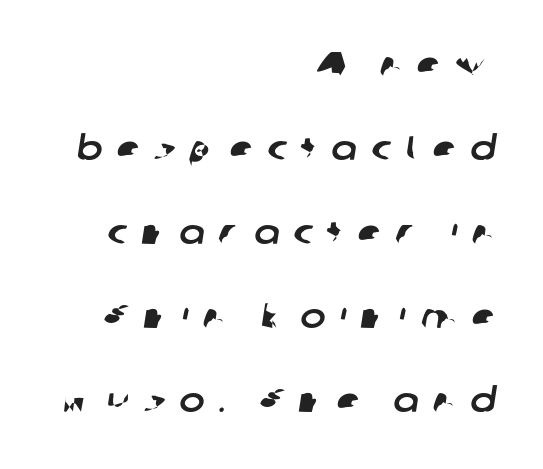
Airy leading. Grotesque or geometric, the face here clearly has no serifs. This rendering features lettering with no underline. The letters advance in unequal steps, a hallmark of proportional type.
